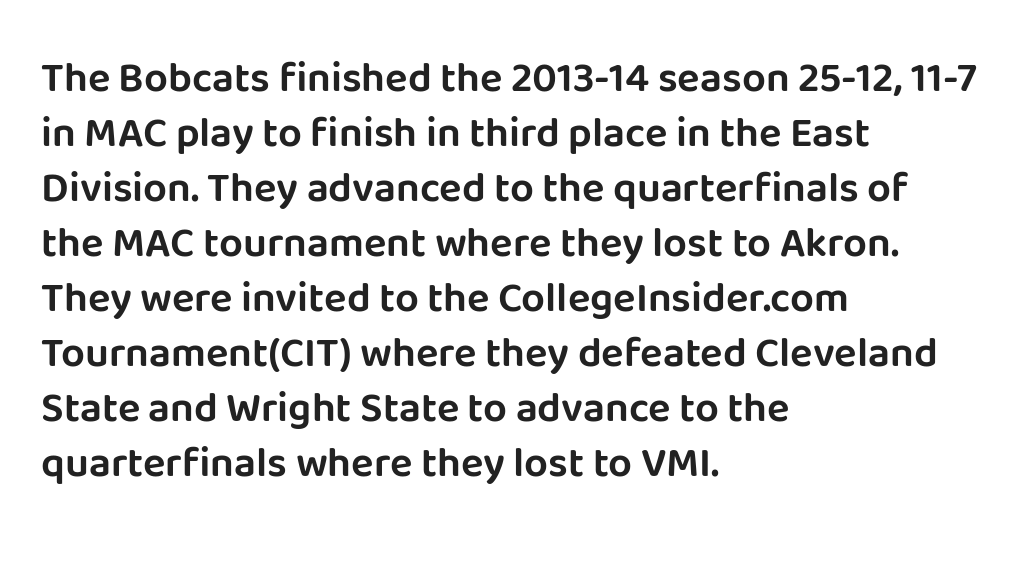
In CSS terms this would be text-align: left. Each word holds together tightly as a unit, with standard inter-letter gaps. Every character sits straight up, as roman type does. Note: no serifs on the glyphs. Descenders are the only things crossing below the line. The space between consecutive lines is moderate.
